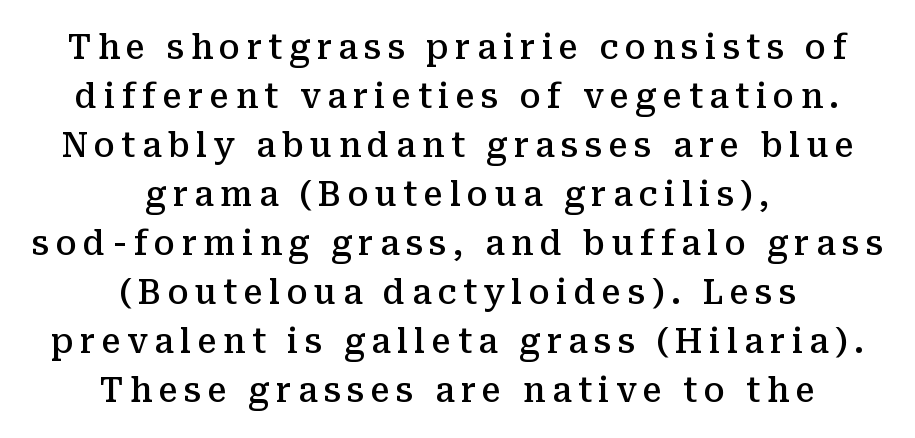
The image shows 34 px semibold serif type, upright; set centered, normal line spacing (1.44x), not underlined; medium stroke contrast and a medium x-height.
